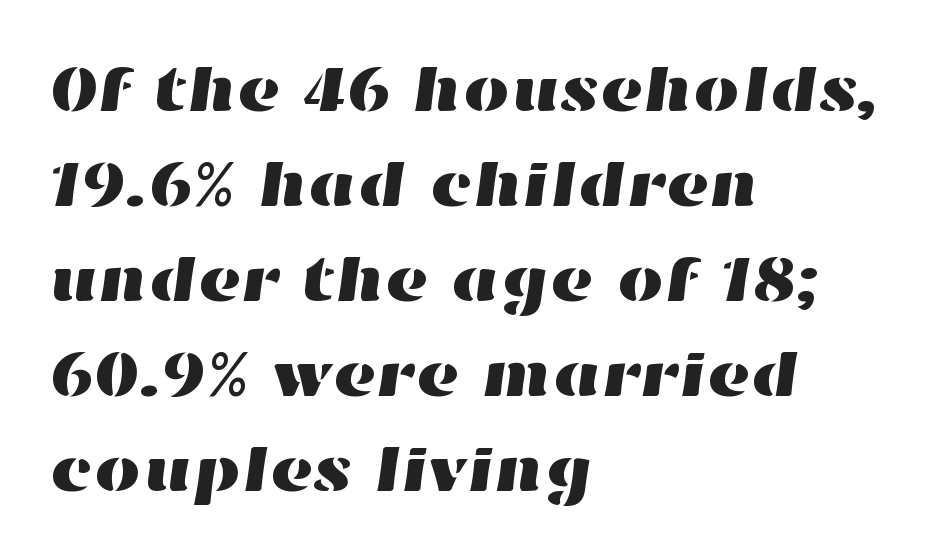
Short note: letters normally spaced. Quick note: underline off. Do the characters align in a grid? No, the font is proportional. The rows are spaced the way most documents space them. Casual observation: everything's shoved over to the left.
